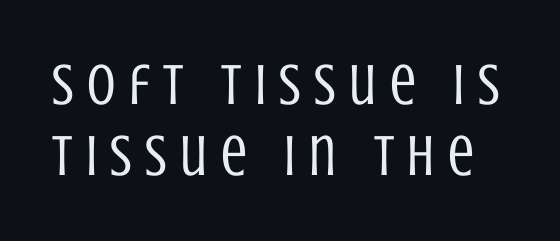
Is there any slant? The stems are plumb. The rendering uses natural spacing where letterforms have individual widths. The glyphs are unaccompanied by any horizontal stroke below them. Ink coverage per letter is moderate at most. The type is letterspaced generously, with wide tracking.
